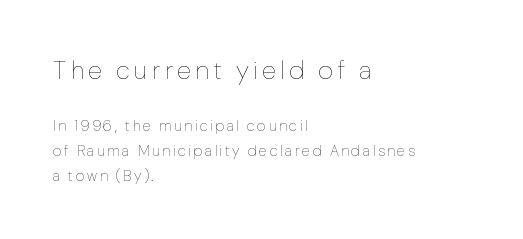
{"italic": "no", "bold": "no", "underline": "no", "align": "left", "line_spacing": "normal", "line_spacing_ratio": 1.64, "larger_block": "first", "size_ratio": 1.73, "glyph_px": 26}
